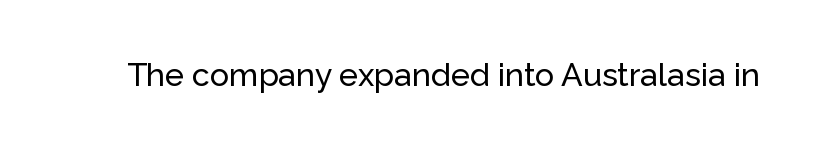
Rendered with straight, roman letterforms. You could not count columns in this text — the font is proportionally spaced. Rule under the text: the space is simply empty. The letters carry no serifs — their stems end cleanly without finishing strokes. This sample uses plain, unmodified letter spacing.
